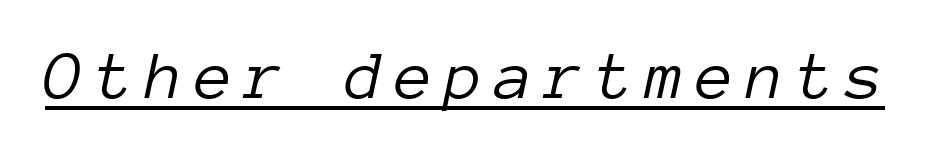
A typesetter would mark this as italic. Nothing heavy about these letters — not bold at all. Students, observe the line beneath the letters — that is underlining. The face used here is monospaced, like something from a code editor.
